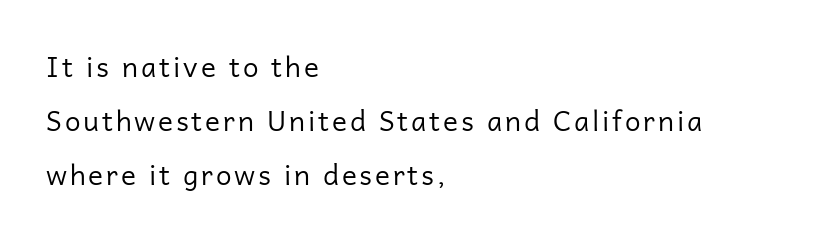
{"serif": "no", "italic": "no", "bold": "no", "weight": "regular", "width": "normal", "stroke_contrast": "low", "x_height": "medium", "monospaced": "no", "underline": "no", "align": "left", "line_spacing": "loose", "line_spacing_ratio": 1.93, "glyph_px": 28}
